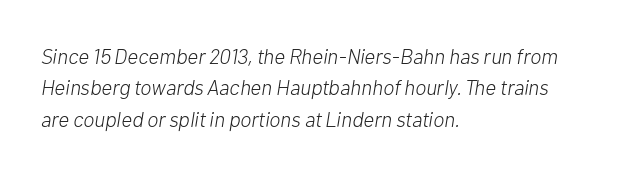
Q: Is the text bold? A: No.
Q: Is the text italic (slanted)? A: Yes, it leans right by about 10 degrees.
Q: Is the text underlined? A: No.
Q: How is the paragraph aligned? A: Left-aligned.
Q: Is the spacing between letters normal or unusually wide? A: Normal.
Q: Is the spacing between lines tight, normal or loose? A: Normal.
